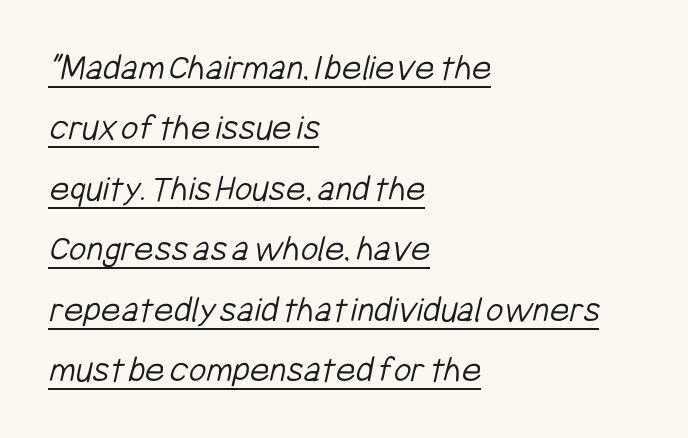
{"serif": "no", "bold": "no", "weight": "light", "width": "condensed", "stroke_contrast": "low", "x_height": "medium", "monospaced": "no", "underline": "yes", "align": "left", "line_spacing": "normal", "line_spacing_ratio": 1.59, "letter_spacing": "normal", "letter_spacing_em": 0.0, "glyph_px": 38}
